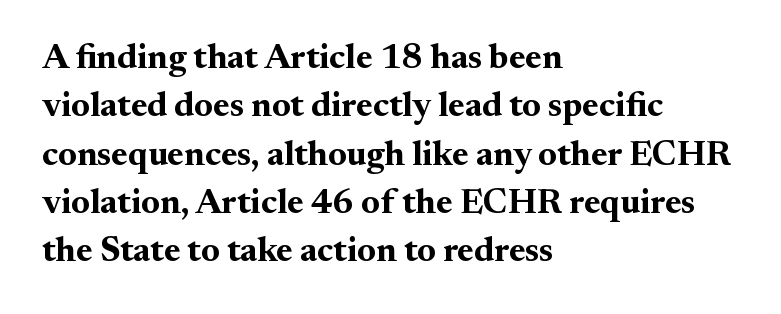
{"serif": "yes", "italic": "no", "bold": "yes", "weight": "bold", "width": "normal", "stroke_contrast": "medium", "x_height": "small", "monospaced": "no", "underline": "no", "align": "left", "line_spacing": "normal", "line_spacing_ratio": 1.38, "letter_spacing": "normal", "letter_spacing_em": 0.0, "glyph_px": 35}
